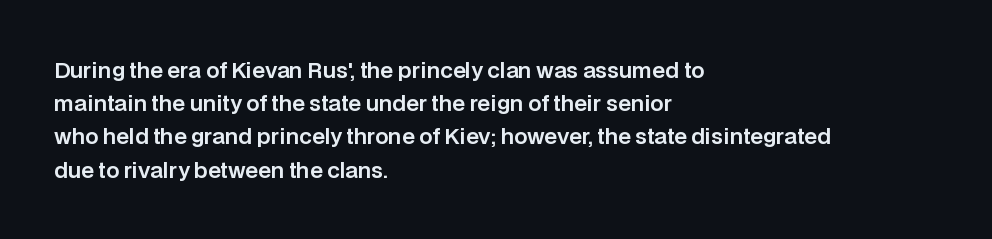
Q: Is the text italic (slanted)? A: No, it is upright.
Q: Is the text underlined? A: No.
Q: How is the paragraph aligned? A: Left-aligned.
Q: Is the spacing between letters normal or unusually wide? A: Normal.
Q: Is the spacing between lines tight, normal or loose? A: Normal.
